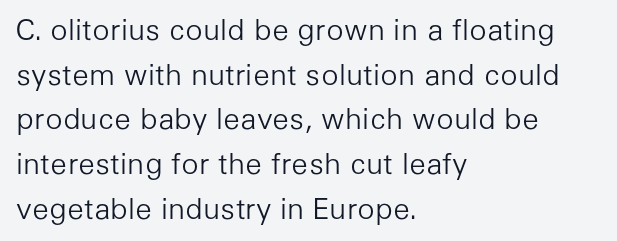
Words float on clear page, feet unadorned. If you drew a line through each stem, it would be perfectly vertical. Varying glyph widths throughout — classic text-font behaviour. The passage shown is not bold in any degree.
